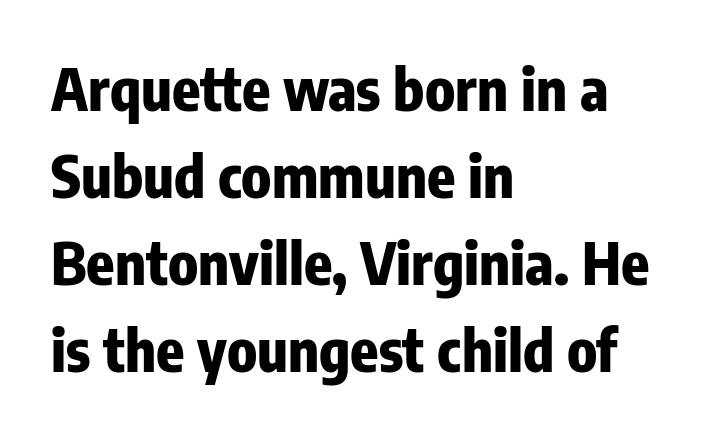
{"serif": "no", "italic": "no", "bold": "yes", "weight": "heavy", "width": "condensed", "stroke_contrast": "low", "x_height": "medium", "monospaced": "no", "underline": "no", "align": "left", "line_spacing": "normal", "line_spacing_ratio": 1.5, "letter_spacing": "normal", "letter_spacing_em": 0.0, "glyph_px": 58}
